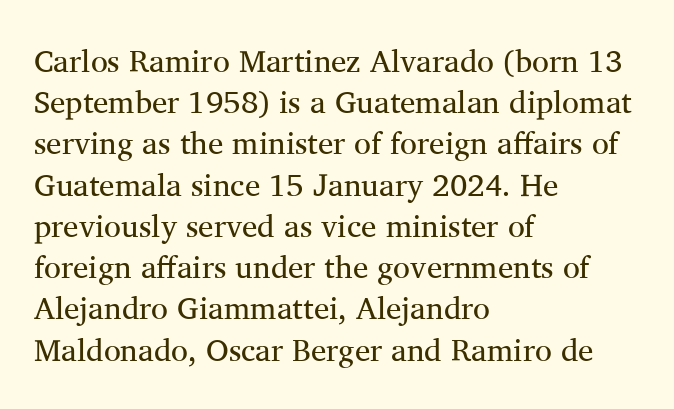
{"serif": "yes", "italic": "no", "bold": "no", "weight": "regular", "width": "normal", "stroke_contrast": "medium", "x_height": "medium", "monospaced": "no", "underline": "no", "align": "left", "line_spacing": "normal", "line_spacing_ratio": 1.33, "letter_spacing": "normal", "letter_spacing_em": 0.0, "glyph_px": 31}
